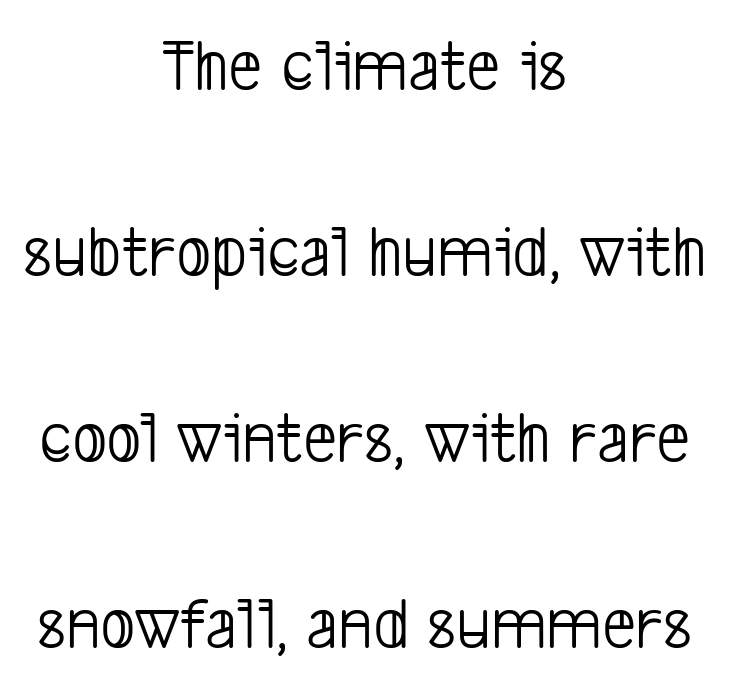
Q: Is the text bold? A: No.
Q: Is the typeface a serif or a sans-serif typeface? A: Sans-serif.
Q: Is the text underlined? A: No.
Q: How is the paragraph aligned? A: Centered.
Q: Is the spacing between letters normal or unusually wide? A: Normal.
Q: Is the spacing between lines tight, normal or loose? A: Loose.
Q: Width (condensed, normal, or wide)? A: Condensed.
Q: Stroke contrast? A: Low.
Q: x-height? A: Medium.
Q: Monospaced? A: No.
